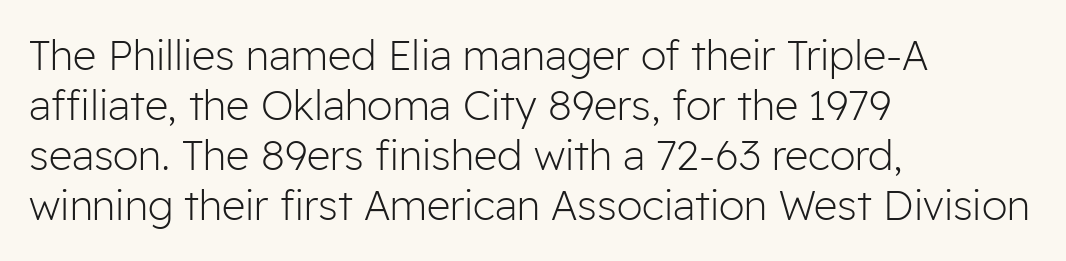
On a weight scale, this lands at 450 or below. A typesetter would call this proportional, since set widths differ per character. The letters stand straight up with perfectly vertical stems. Nothing unusual about the tracking: characters are spaced as the font intends. This rendering employs a face without finishing strokes, i.e., a sans-serif.
